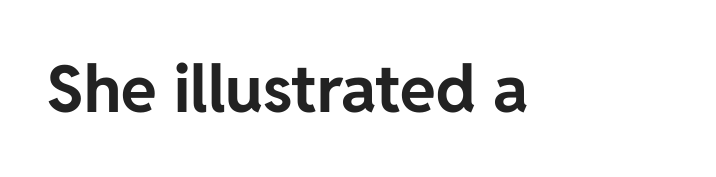
The image shows 65 px bold sans-serif type, upright; set normal letter spacing, not underlined; low stroke contrast and a medium x-height.
